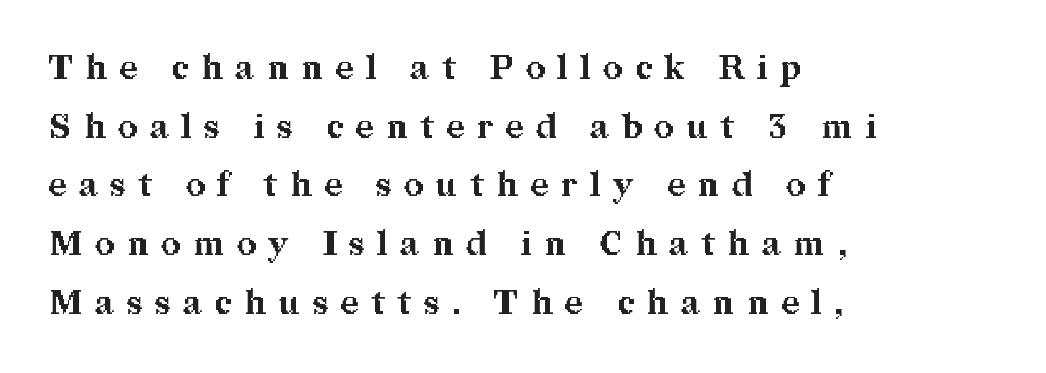
Q: Is the text bold? A: Yes.
Q: Is the text italic (slanted)? A: No, it is upright.
Q: Is the typeface a serif or a sans-serif typeface? A: Serif.
Q: Is the text underlined? A: No.
Q: How is the paragraph aligned? A: Left-aligned.
Q: Is the spacing between letters normal or unusually wide? A: Unusually wide.
Q: Width (condensed, normal, or wide)? A: Normal.
Q: Stroke contrast? A: Medium.
Q: x-height? A: Medium.
Q: Monospaced? A: No.
